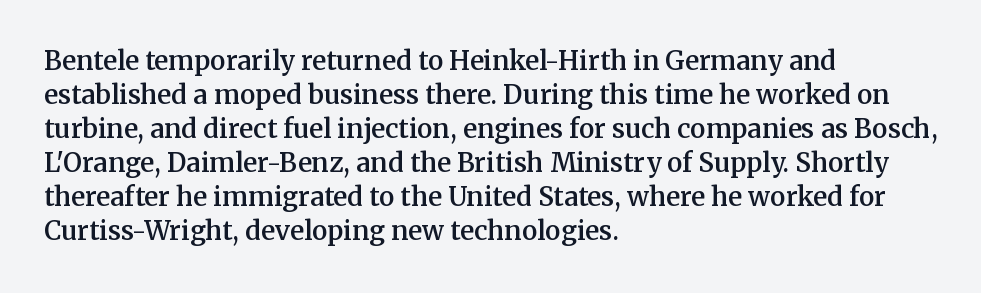
The image shows 26 px text type, upright; set left-aligned, normal line spacing (1.31x), normal letter spacing, not underlined.
